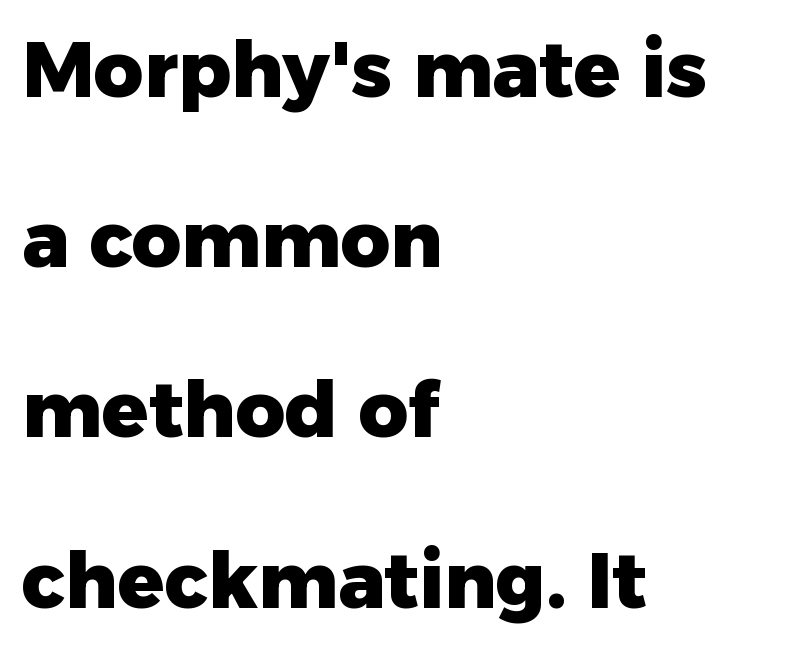
{"serif": "no", "italic": "no", "bold": "yes", "weight": "heavy", "width": "normal", "stroke_contrast": "low", "x_height": "medium", "monospaced": "no", "underline": "no", "align": "left", "line_spacing": "loose", "line_spacing_ratio": 2.21, "letter_spacing": "normal", "letter_spacing_em": 0.0, "glyph_px": 77}
